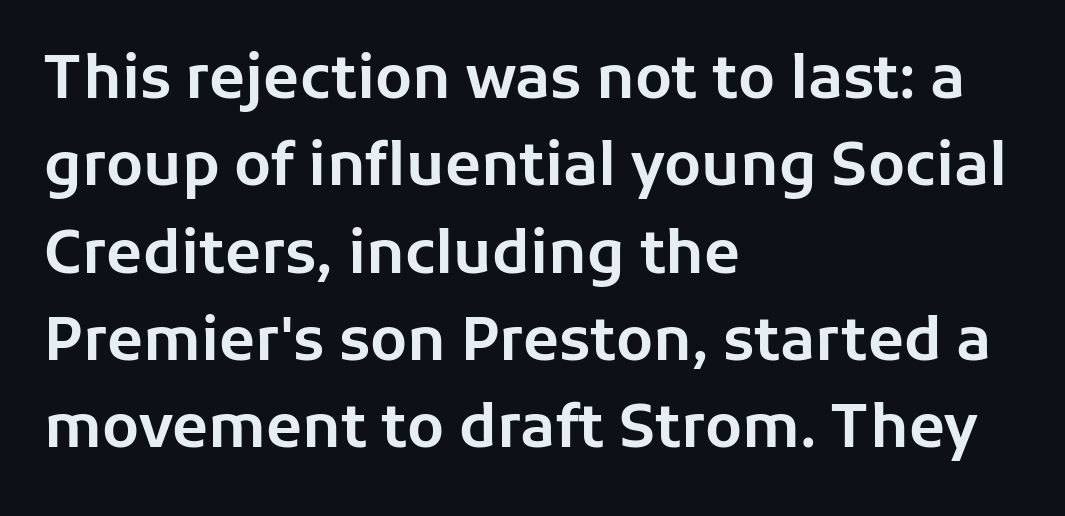
Q: Is the text italic (slanted)? A: No, it is upright.
Q: Is the typeface a serif or a sans-serif typeface? A: Sans-serif.
Q: Is the text underlined? A: No.
Q: How is the paragraph aligned? A: Left-aligned.
Q: Is the spacing between letters normal or unusually wide? A: Normal.
Q: Is the spacing between lines tight, normal or loose? A: Normal.
Q: Width (condensed, normal, or wide)? A: Normal.
Q: Stroke contrast? A: Low.
Q: x-height? A: Medium.
Q: Monospaced? A: No.
